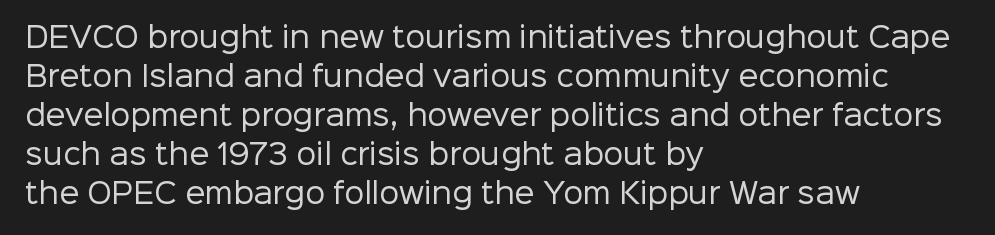
{"serif": "no", "italic": "no", "bold": "no", "weight": "regular", "width": "normal", "stroke_contrast": "low", "x_height": "medium", "monospaced": "no", "underline": "no", "align": "left", "line_spacing": "normal", "line_spacing_ratio": 1.39, "letter_spacing": "normal", "letter_spacing_em": 0.0, "glyph_px": 28}
